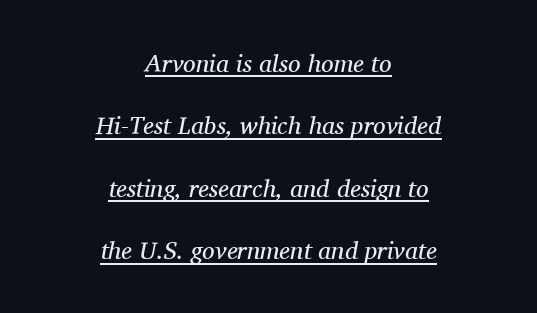
{"italic": "yes", "lean": "right", "slant_degrees": 11, "bold": "no", "underline": "yes", "align": "center", "line_spacing": "loose", "line_spacing_ratio": 2.5, "letter_spacing": "normal", "letter_spacing_em": 0.0, "glyph_px": 25}
